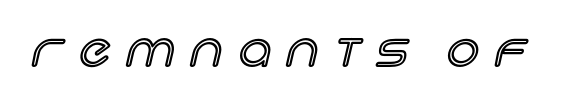
The image shows 45 px text type; set unusually wide letter spacing (+0.36 em), not underlined; a large x-height.
